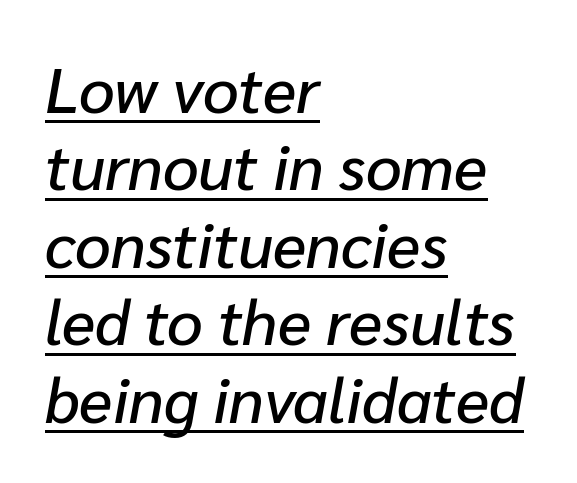
Q: Is the text italic (slanted)? A: Yes, it leans right by about 10 degrees.
Q: Is the text underlined? A: Yes.
Q: How is the paragraph aligned? A: Left-aligned.
Q: Is the spacing between letters normal or unusually wide? A: Normal.
Q: Width (condensed, normal, or wide)? A: Normal.
Q: Stroke contrast? A: Low.
Q: x-height? A: Medium.
Q: Monospaced? A: No.
